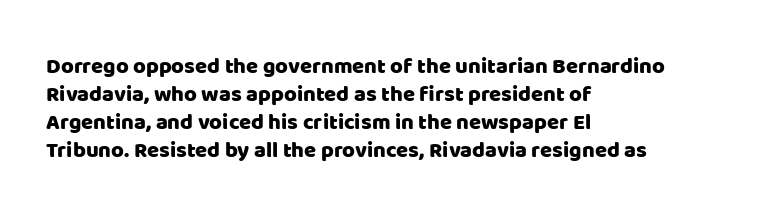
Q: Is the text italic (slanted)? A: No, it is upright.
Q: Is the text underlined? A: No.
Q: How is the paragraph aligned? A: Left-aligned.
Q: Is the spacing between letters normal or unusually wide? A: Normal.
Q: Is the spacing between lines tight, normal or loose? A: Normal.
